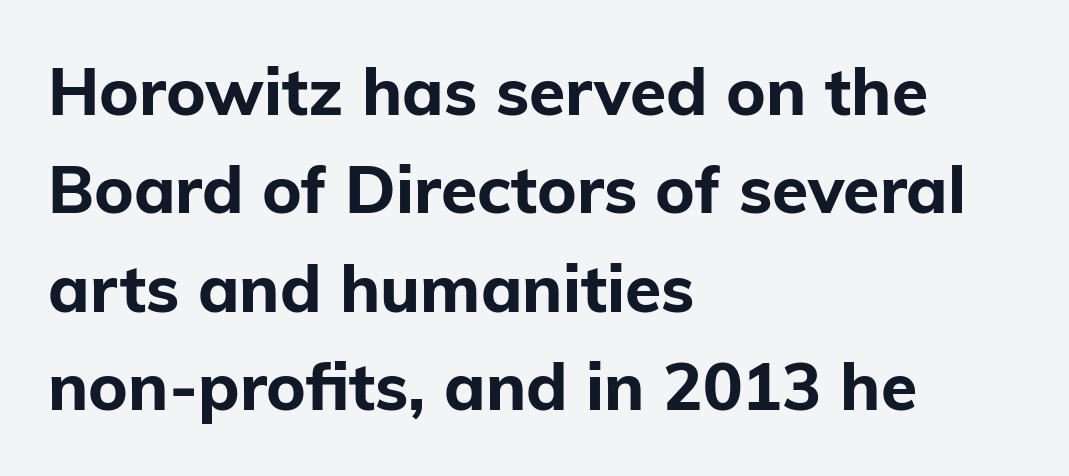
The image shows 66 px bold sans-serif type, upright; set left-aligned, normal line spacing (1.49x), normal letter spacing, not underlined; low stroke contrast and a medium x-height.
